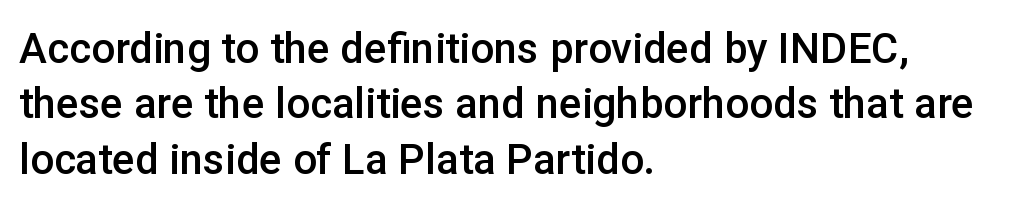
{"serif": "no", "italic": "no", "bold": "semi", "weight": "semibold", "width": "normal", "stroke_contrast": "low", "x_height": "medium", "monospaced": "no", "underline": "no", "align": "left", "line_spacing": "normal", "line_spacing_ratio": 1.32, "letter_spacing": "normal", "letter_spacing_em": 0.0, "glyph_px": 42}
